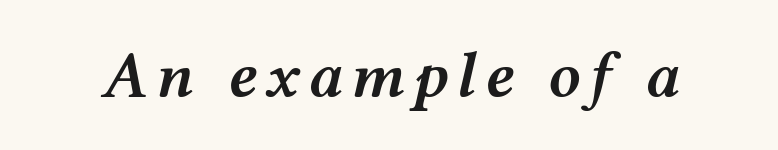
The image shows 64 px semibold, wide type, italic (leaning right); set not underlined; medium stroke contrast and a medium x-height.
